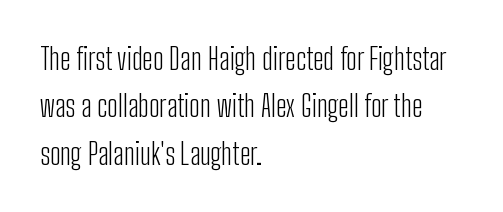
{"serif": "no", "italic": "no", "bold": "no", "weight": "light", "width": "condensed", "stroke_contrast": "low", "x_height": "medium", "monospaced": "no", "underline": "no", "align": "left", "line_spacing": "normal", "line_spacing_ratio": 1.58, "letter_spacing": "normal", "letter_spacing_em": 0.0, "glyph_px": 30}
